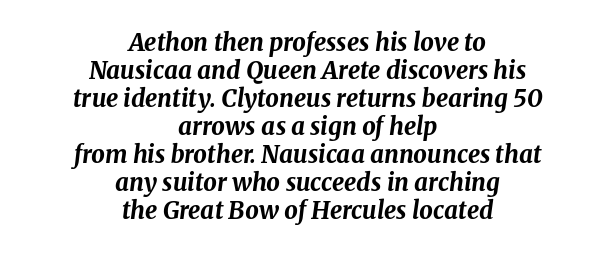
Each glyph is drawn with heavy, bold strokes. Style check: oblique. Lines of text with bare space underneath. These lines keep a tight, regular rhythm from letter to letter. The paragraph has two soft edges and a firm central axis.
